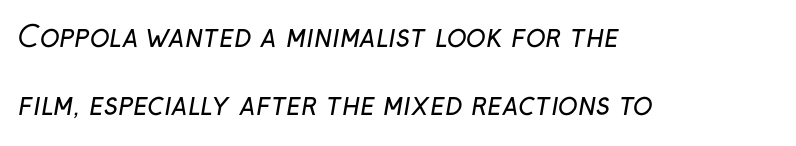
Standard letterfit; no display-style spreading of the glyphs. The lines are spread far apart with generous leading. Spacing verdict: proportional, widths tailored to each character. Stem width sits at or under what a default text font uses. No feet cap the strokes, marking this as sans-serif type. Check the space under the baseline: it is left empty.
